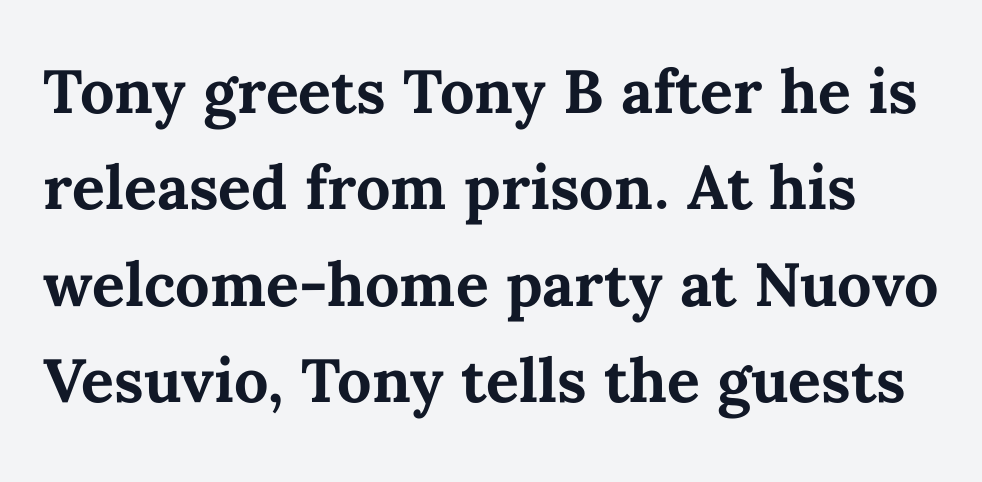
The image shows 61 px bold type, upright; set normal line spacing (1.58x), normal letter spacing, not underlined; medium stroke contrast and a medium x-height.
